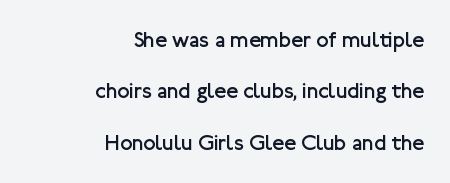
Q: Is the text bold? A: No.
Q: Is the text italic (slanted)? A: No, it is upright.
Q: Is the text underlined? A: No.
Q: How is the paragraph aligned? A: Right-aligned.
Q: Is the spacing between letters normal or unusually wide? A: Normal.
Q: Is the spacing between lines tight, normal or loose? A: Loose.
